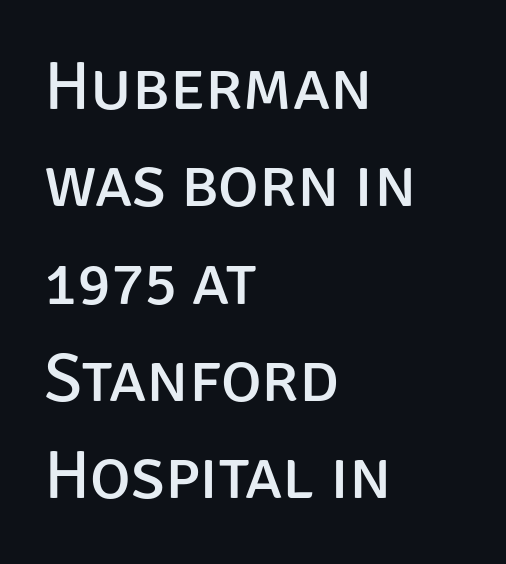
Q: Is the text bold? A: No.
Q: Is the text italic (slanted)? A: No, it is upright.
Q: Is the typeface a serif or a sans-serif typeface? A: Sans-serif.
Q: Is the text underlined? A: No.
Q: How is the paragraph aligned? A: Left-aligned.
Q: Is the spacing between letters normal or unusually wide? A: Normal.
Q: Is the spacing between lines tight, normal or loose? A: Normal.
Q: Width (condensed, normal, or wide)? A: Normal.
Q: Stroke contrast? A: Low.
Q: x-height? A: Large.
Q: Monospaced? A: No.
